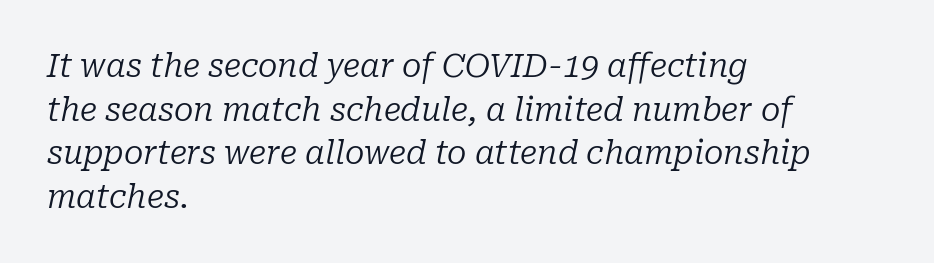
{"serif": "yes", "italic": "yes", "lean": "right", "slant_degrees": 10, "bold": "no", "weight": "regular", "width": "normal", "stroke_contrast": "low", "x_height": "medium", "monospaced": "no", "underline": "no", "align": "left", "line_spacing": "normal", "line_spacing_ratio": 1.36, "letter_spacing": "normal", "letter_spacing_em": 0.0, "glyph_px": 32}
